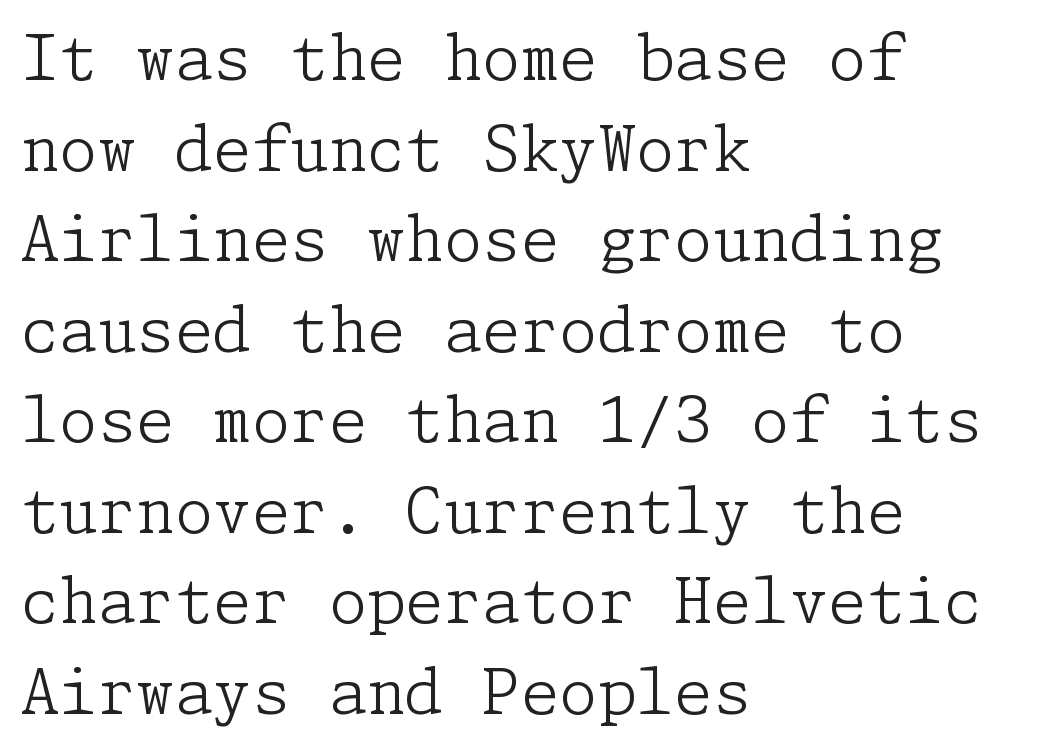
Q: Is the text bold? A: No.
Q: Is the text italic (slanted)? A: No, it is upright.
Q: Is the typeface a serif or a sans-serif typeface? A: Serif.
Q: Is the text underlined? A: No.
Q: How is the paragraph aligned? A: Left-aligned.
Q: Is the spacing between letters normal or unusually wide? A: Normal.
Q: Is the spacing between lines tight, normal or loose? A: Normal.
Q: Width (condensed, normal, or wide)? A: Normal.
Q: Stroke contrast? A: Low.
Q: x-height? A: Medium.
